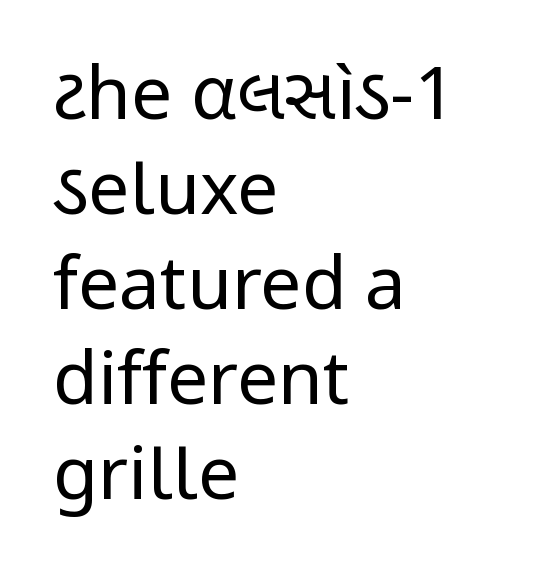
Heaviness? Minimal to ordinary, like unemphasized prose. Short note: letters normally spaced. Proportional: the letters do not fall into vertical columns. Are there feet on the stems? There aren't — it's a sans. Line beginnings align vertically; line endings do not.
